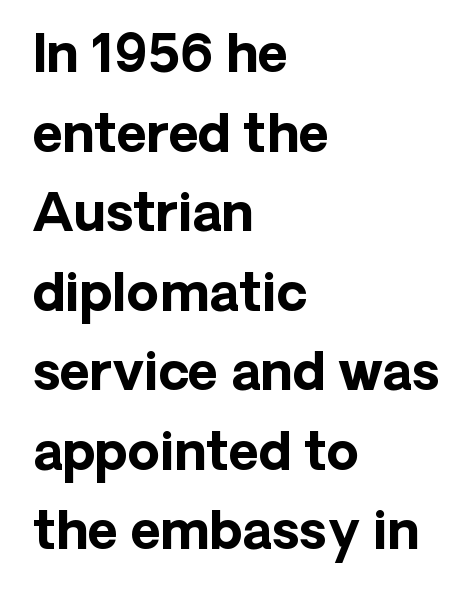
Q: Is the text bold? A: Yes.
Q: Is the text italic (slanted)? A: No, it is upright.
Q: Is the typeface a serif or a sans-serif typeface? A: Sans-serif.
Q: Is the text underlined? A: No.
Q: How is the paragraph aligned? A: Left-aligned.
Q: Is the spacing between letters normal or unusually wide? A: Normal.
Q: Is the spacing between lines tight, normal or loose? A: Normal.
Q: Width (condensed, normal, or wide)? A: Normal.
Q: Stroke contrast? A: Low.
Q: x-height? A: Medium.
Q: Monospaced? A: No.
